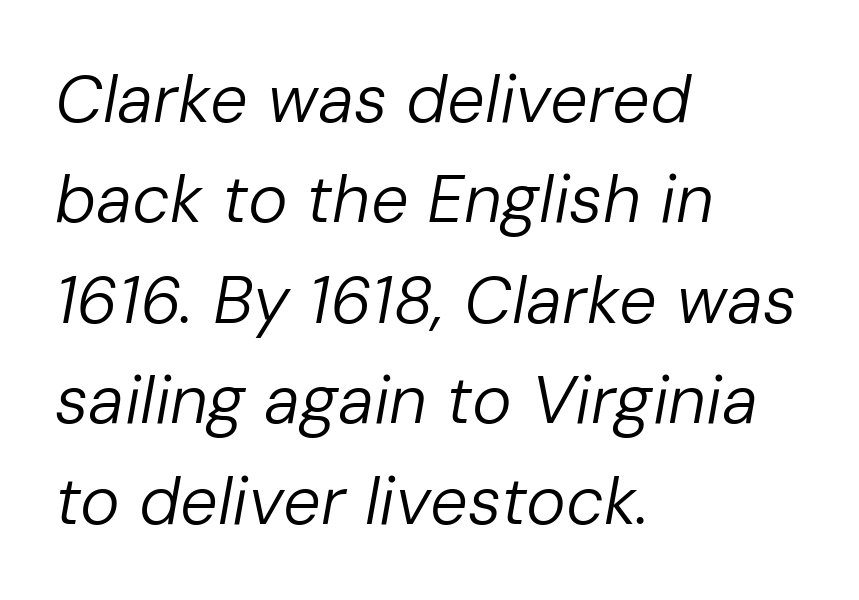
Q: Is the text bold? A: No.
Q: Is the text italic (slanted)? A: Yes, it leans right by about 10 degrees.
Q: Is the text underlined? A: No.
Q: How is the paragraph aligned? A: Left-aligned.
Q: Is the spacing between letters normal or unusually wide? A: Normal.
Q: Is the spacing between lines tight, normal or loose? A: Normal.
Q: Width (condensed, normal, or wide)? A: Normal.
Q: Stroke contrast? A: Low.
Q: x-height? A: Medium.
Q: Monospaced? A: No.
